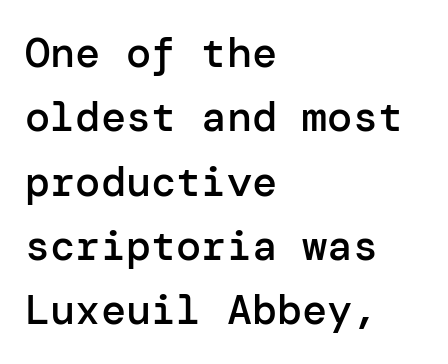
Q: Is the text bold? A: Semi-bold.
Q: Is the text italic (slanted)? A: No, it is upright.
Q: Is the typeface a serif or a sans-serif typeface? A: Sans-serif.
Q: Is the text underlined? A: No.
Q: How is the paragraph aligned? A: Left-aligned.
Q: Is the spacing between letters normal or unusually wide? A: Normal.
Q: Is the spacing between lines tight, normal or loose? A: Normal.
Q: Width (condensed, normal, or wide)? A: Normal.
Q: Stroke contrast? A: Low.
Q: x-height? A: Medium.
